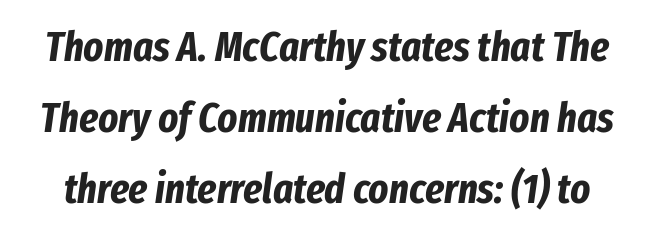
Q: Is the text bold? A: Yes.
Q: Is the text italic (slanted)? A: Yes, it leans right by about 8 degrees.
Q: Is the text underlined? A: No.
Q: Is the spacing between letters normal or unusually wide? A: Normal.
Q: Is the spacing between lines tight, normal or loose? A: Normal.
Q: Width (condensed, normal, or wide)? A: Condensed.
Q: Stroke contrast? A: Low.
Q: x-height? A: Medium.
Q: Monospaced? A: No.
